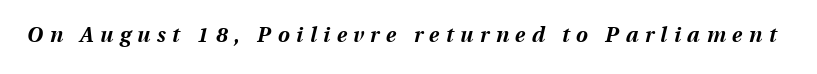
{"italic": "yes", "lean": "right", "slant_degrees": 13, "bold": "yes", "underline": "no", "letter_spacing": "wide", "letter_spacing_em": 0.31, "glyph_px": 21}
